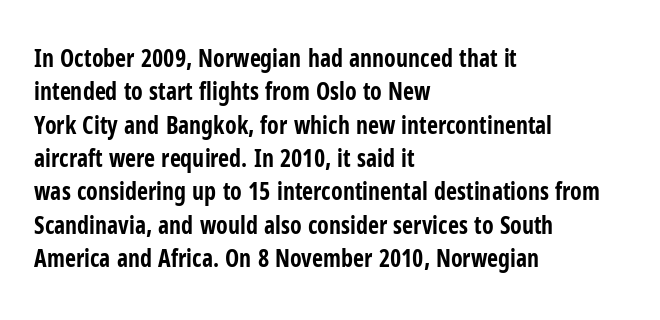
{"italic": "no", "bold": "yes", "underline": "no", "align": "left", "line_spacing": "normal", "line_spacing_ratio": 1.39, "letter_spacing": "normal", "letter_spacing_em": 0.0, "glyph_px": 24}
